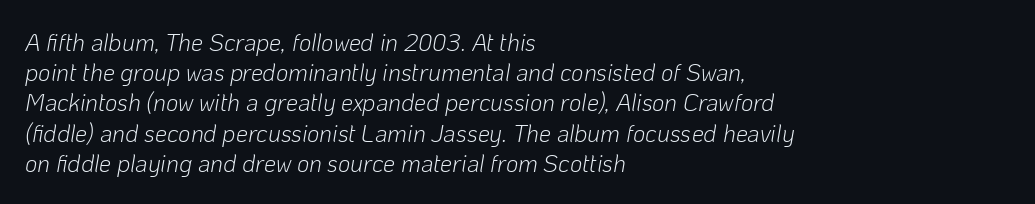
Q: Is the text bold? A: No.
Q: Is the text italic (slanted)? A: Yes, it leans right by about 10 degrees.
Q: Is the text underlined? A: No.
Q: How is the paragraph aligned? A: Left-aligned.
Q: Is the spacing between letters normal or unusually wide? A: Normal.
Q: Is the spacing between lines tight, normal or loose? A: Normal.
